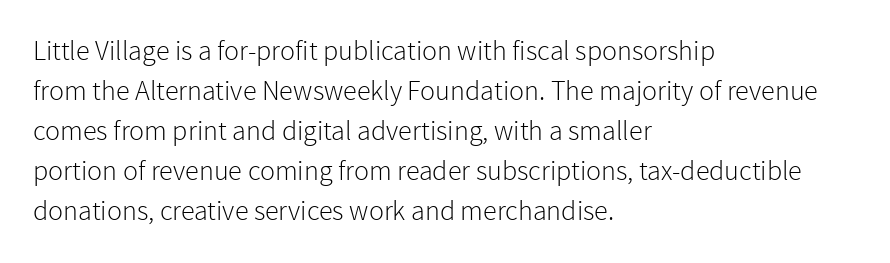
The image shows 28 px light sans-serif type, upright; set left-aligned, normal line spacing (1.43x), normal letter spacing, not underlined; low stroke contrast and a medium x-height.
